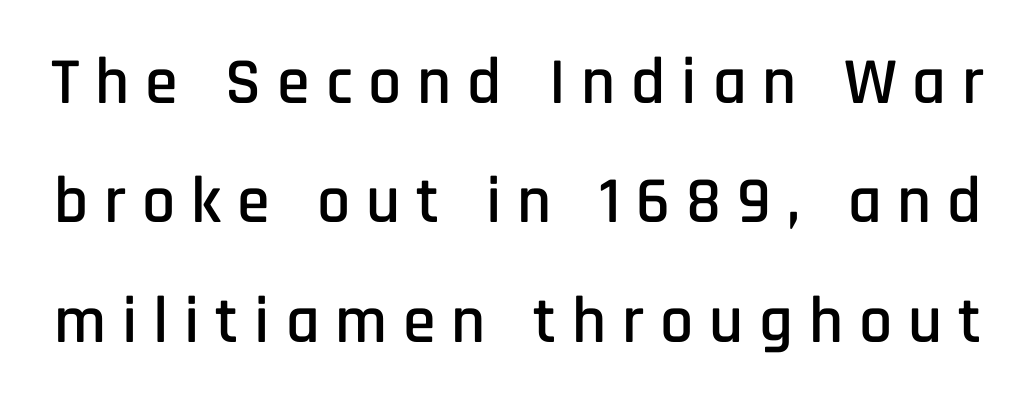
Loose tracking; the words dissolve into strings of separated letters. The typeface chosen for these lines omits serifs. Note the varied advance widths — an 'i' is clearly narrower than an 'm'. The specimen reads as upright at a glance.
